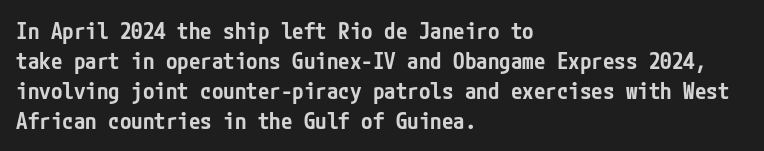
Letter spacing: default. Unlike italic type, these characters show no tilt at all. Look at the stroke-to-counter ratio: somewhat heavy, a semibold. Layout note: lines flush left.
